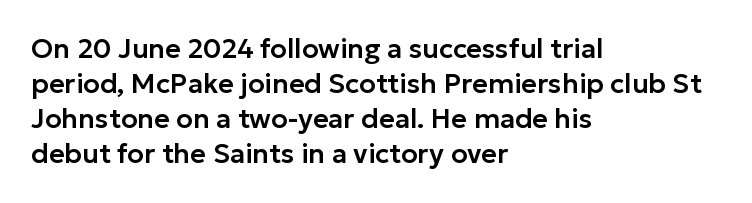
{"italic": "no", "underline": "no", "align": "left", "line_spacing": "normal", "line_spacing_ratio": 1.3, "letter_spacing": "normal", "letter_spacing_em": 0.0, "glyph_px": 27}
